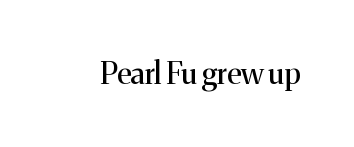
A bare baseline throughout the passage. These lines are composed in type with serifs. It's the straight-up-and-down kind of type. The letters advance in unequal steps, a hallmark of proportional type. Between one letter and the next there's only the usual sliver of space.
